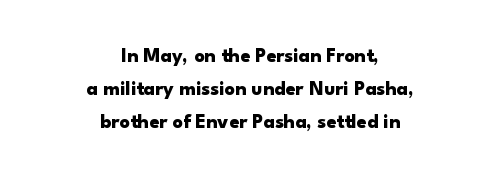
{"italic": "no", "bold": "yes", "underline": "no", "align": "center", "line_spacing": "normal", "line_spacing_ratio": 1.64, "letter_spacing": "normal", "letter_spacing_em": 0.0, "glyph_px": 20}
